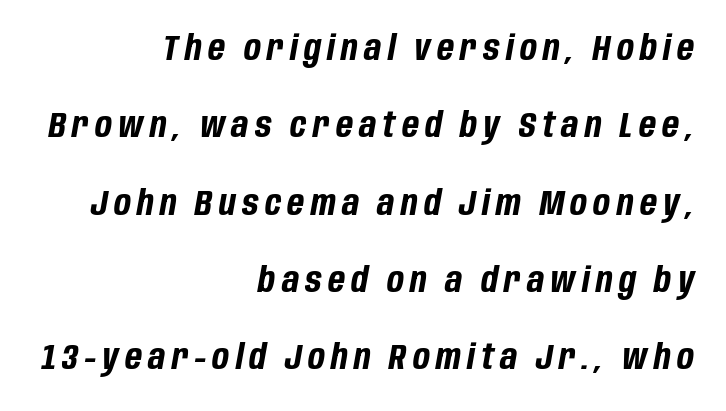
The image shows 35 px bold, condensed type, italic (leaning right); set right-aligned, loose line spacing (2.21x), not underlined; low stroke contrast and a large x-height.
